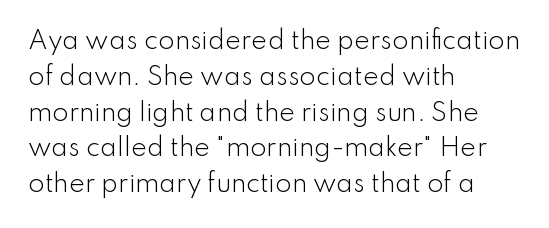
Q: Is the text bold? A: No.
Q: Is the text italic (slanted)? A: No, it is upright.
Q: Is the text underlined? A: No.
Q: How is the paragraph aligned? A: Left-aligned.
Q: Is the spacing between letters normal or unusually wide? A: Normal.
Q: Is the spacing between lines tight, normal or loose? A: Normal.
